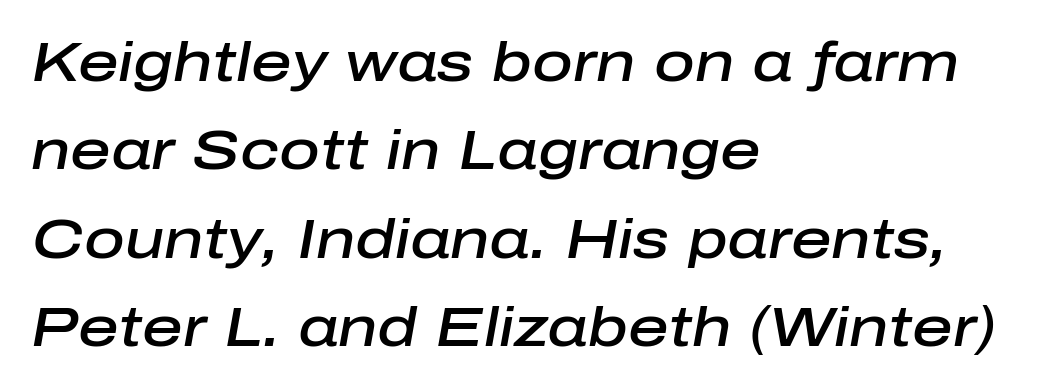
The specimen omits any rule beneath the text block's lines. The block of text has a typical density, with ordinary space between rows. Characters are canted at an angle relative to the baseline's perpendicular. Weight: semibold (demi). Observe the ordinary spacing: letters are neighbours, not strangers.
